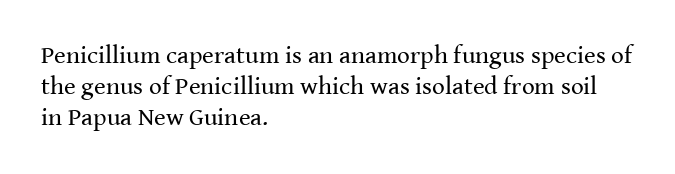
The image shows 25 px text type, upright; set left-aligned, line spacing 1.24x, normal letter spacing, not underlined.
